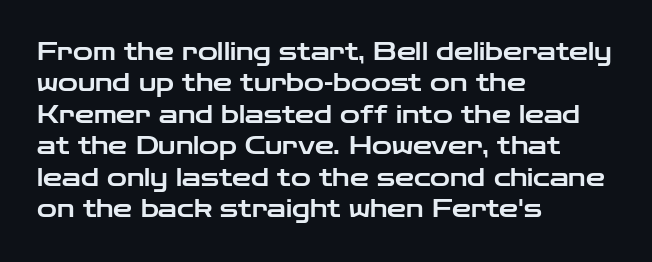
The image shows 24 px text type, upright; set left-aligned, normal line spacing (1.31x), normal letter spacing, not underlined.
